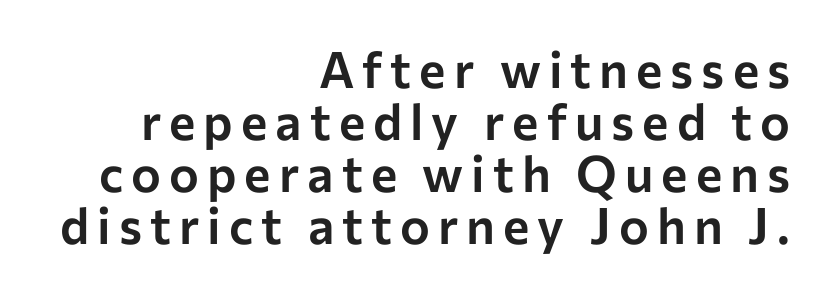
Baseline-to-baseline distance is barely more than the letter height. A typesetter would call this proportional, since set widths differ per character. This rendering uses right alignment, leaving the left contour irregular. Regarding serifs, this sample does without them. Nope, not italic — everything's standing straight.
